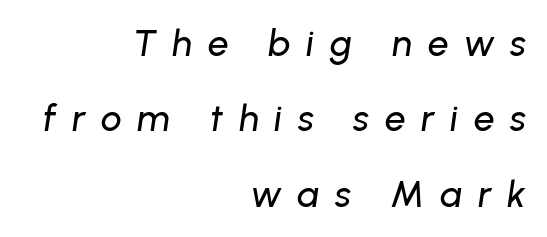
Regarding leading, the lines here are spaced well apart. Descenders hang freely into open space. The face used here has a pronounced slope to its letters. Observe the wide spacing: letters keep a clear distance from each other. Every row of glyphs terminates at an identical x-position on the right.
